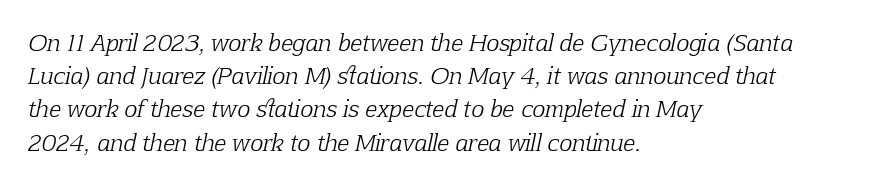
The image shows 22 px text type, italic (leaning right); set left-aligned, normal line spacing (1.51x), normal letter spacing, not underlined.
